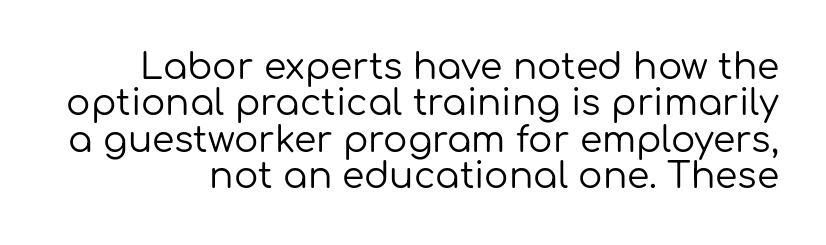
{"serif": "no", "italic": "no", "bold": "no", "weight": "regular", "width": "normal", "stroke_contrast": "low", "x_height": "medium", "monospaced": "no", "underline": "no", "align": "right", "line_spacing": "tight", "line_spacing_ratio": 1.01, "letter_spacing": "normal", "letter_spacing_em": 0.0, "glyph_px": 36}
